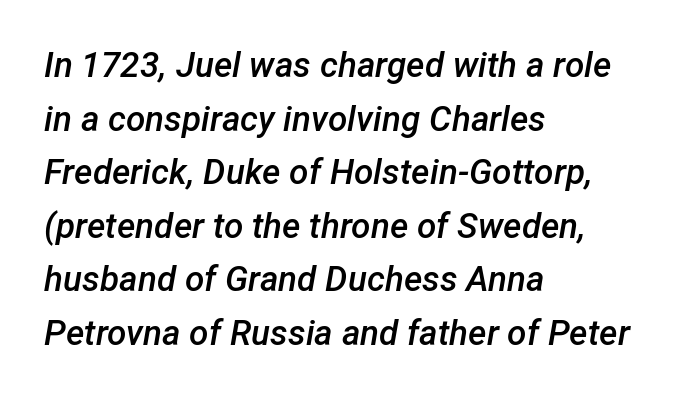
The image shows 35 px semibold type, italic (leaning right); set left-aligned, normal line spacing (1.53x), normal letter spacing, not underlined; low stroke contrast and a medium x-height.
